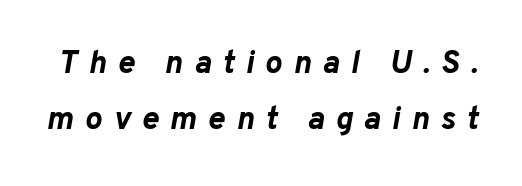
The image shows 32 px bold type, italic (leaning right); set line spacing 1.75x, unusually wide letter spacing (+0.35 em), not underlined; low stroke contrast and a medium x-height.
